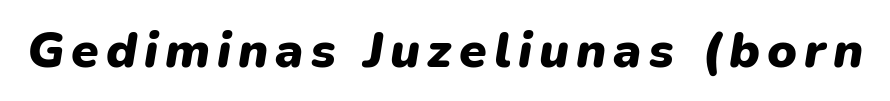
Q: Is the text bold? A: Yes.
Q: Is the text italic (slanted)? A: Yes, it leans right by about 9 degrees.
Q: Is the text underlined? A: No.
Q: Width (condensed, normal, or wide)? A: Normal.
Q: Stroke contrast? A: Low.
Q: x-height? A: Medium.
Q: Monospaced? A: No.
